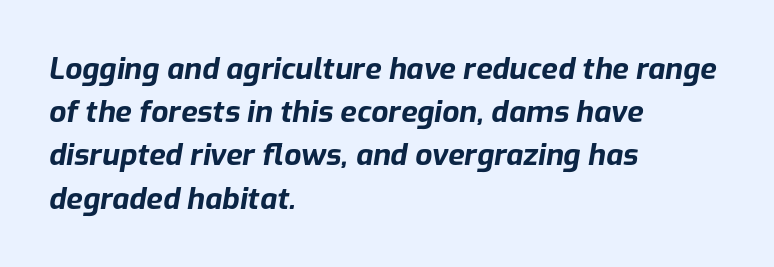
{"italic": "yes", "lean": "right", "slant_degrees": 9, "bold": "yes", "weight": "bold", "width": "normal", "stroke_contrast": "low", "x_height": "medium", "monospaced": "no", "underline": "no", "align": "left", "line_spacing": "normal", "line_spacing_ratio": 1.44, "letter_spacing": "normal", "letter_spacing_em": 0.0, "glyph_px": 30}
